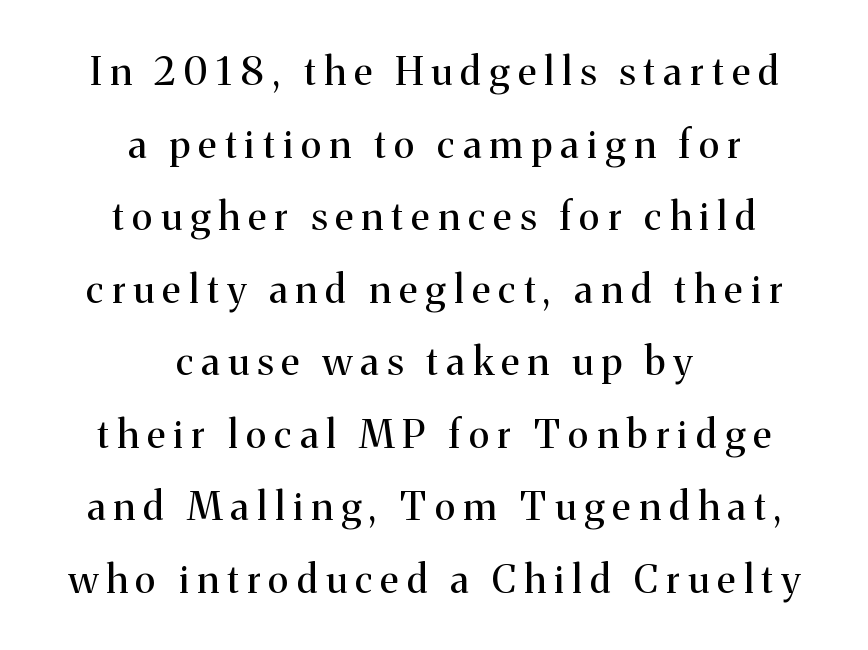
Q: Is the text bold? A: No.
Q: Is the text italic (slanted)? A: No, it is upright.
Q: Is the typeface a serif or a sans-serif typeface? A: Serif.
Q: Is the text underlined? A: No.
Q: How is the paragraph aligned? A: Centered.
Q: Is the spacing between letters normal or unusually wide? A: Unusually wide.
Q: Width (condensed, normal, or wide)? A: Normal.
Q: Stroke contrast? A: Medium.
Q: x-height? A: Medium.
Q: Monospaced? A: No.
